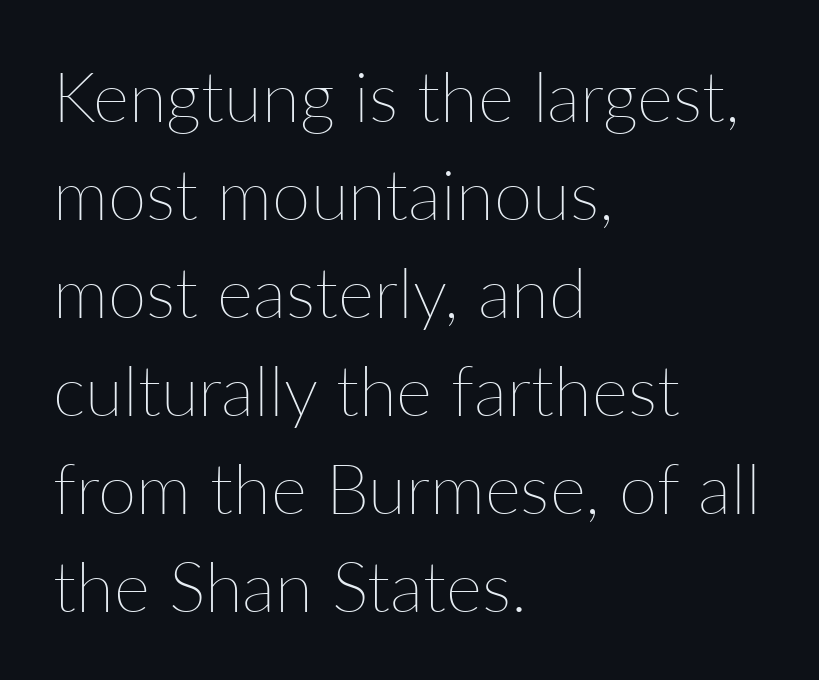
{"italic": "no", "bold": "no", "weight": "thin", "width": "normal", "stroke_contrast": "low", "x_height": "medium", "monospaced": "no", "underline": "no", "align": "left", "line_spacing": "normal", "line_spacing_ratio": 1.42, "letter_spacing": "normal", "letter_spacing_em": 0.0, "glyph_px": 69}
